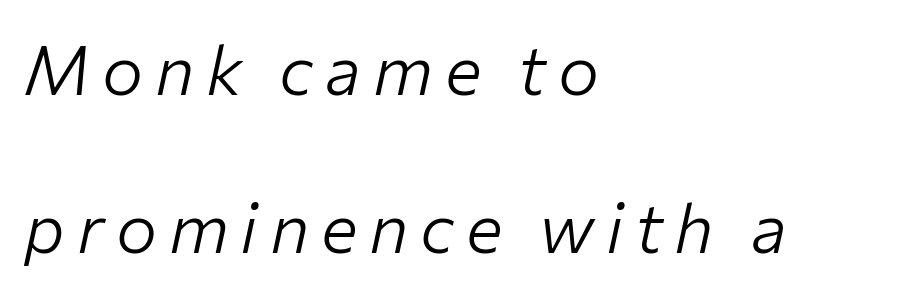
Q: Is the text bold? A: No.
Q: Is the text italic (slanted)? A: Yes, it leans right by about 12 degrees.
Q: Is the text underlined? A: No.
Q: How is the paragraph aligned? A: Left-aligned.
Q: Is the spacing between lines tight, normal or loose? A: Loose.
Q: Width (condensed, normal, or wide)? A: Normal.
Q: Stroke contrast? A: Low.
Q: x-height? A: Medium.
Q: Monospaced? A: No.
